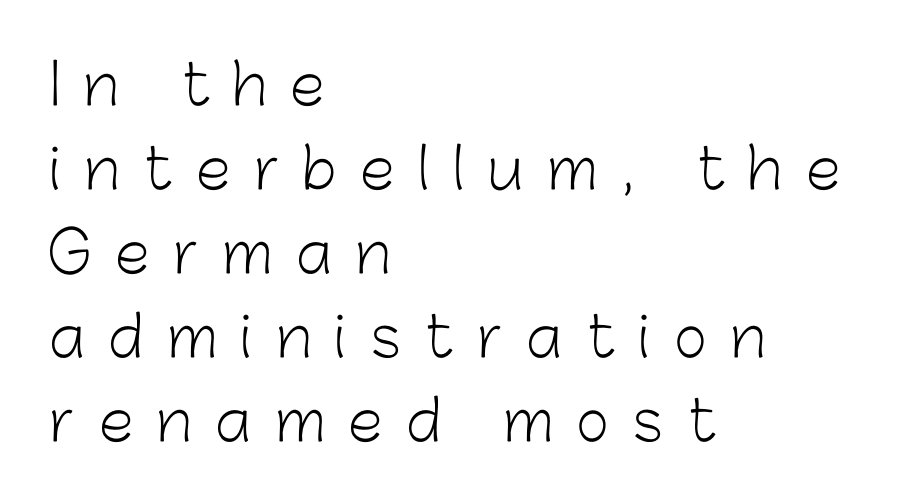
The image shows 56 px light sans-serif type, upright; set left-aligned, normal line spacing (1.5x), unusually wide letter spacing (+0.43 em), not underlined; low stroke contrast and a medium x-height.
